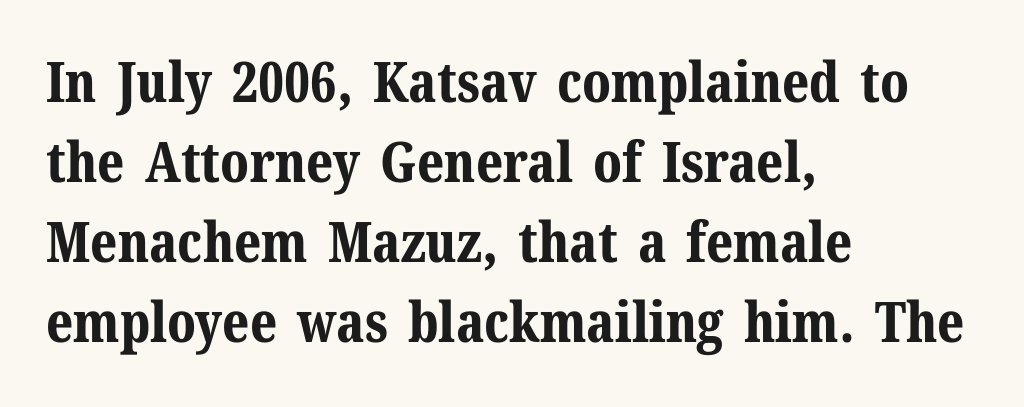
{"serif": "yes", "italic": "no", "bold": "yes", "weight": "bold", "width": "normal", "stroke_contrast": "medium", "x_height": "medium", "monospaced": "no", "underline": "no", "align": "left", "line_spacing": "normal", "line_spacing_ratio": 1.43, "letter_spacing": "normal", "letter_spacing_em": 0.0, "glyph_px": 56}
